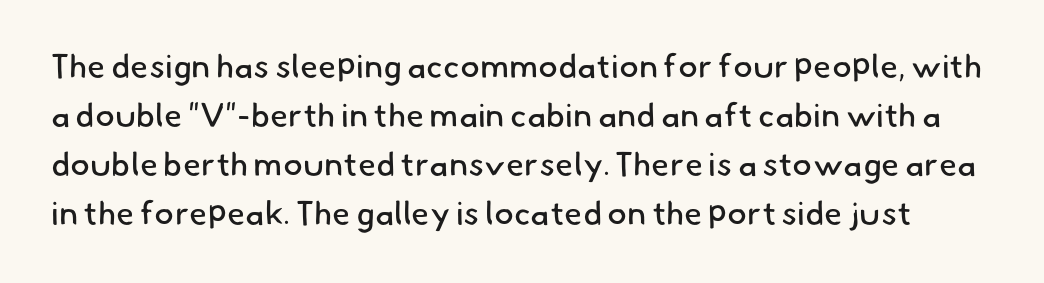
The rendering keeps characters at their native spacing. You could not count columns in this text — the font is proportionally spaced. The font sits on the lighter half of the weight spectrum, regular included. Quick note: underline off.
